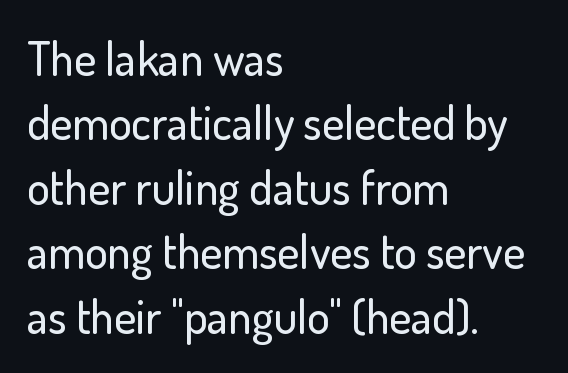
The image shows 47 px sans-serif type, upright; set left-aligned, normal line spacing (1.37x), normal letter spacing, not underlined; low stroke contrast and a small x-height.
